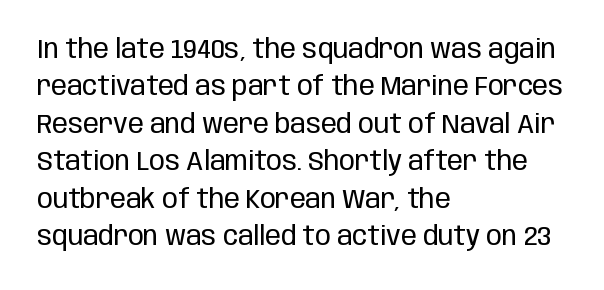
The image shows 26 px text type, upright; set left-aligned, normal line spacing (1.44x), normal letter spacing, not underlined.
